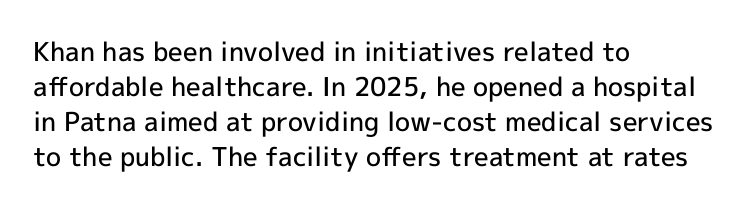
{"italic": "no", "bold": "semi", "underline": "no", "align": "left", "line_spacing": "normal", "line_spacing_ratio": 1.34, "letter_spacing": "normal", "letter_spacing_em": 0.0, "glyph_px": 26}
